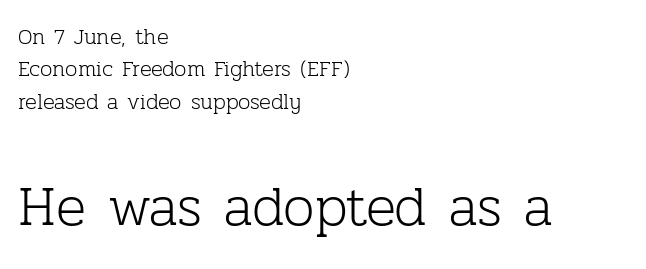
You could not count columns in this text — the font is proportionally spaced. Observe the serifs anchoring each vertical stroke in this sample. The passage shown is not bold in any degree. When letters stand straight like this, we call the style roman or upright.
